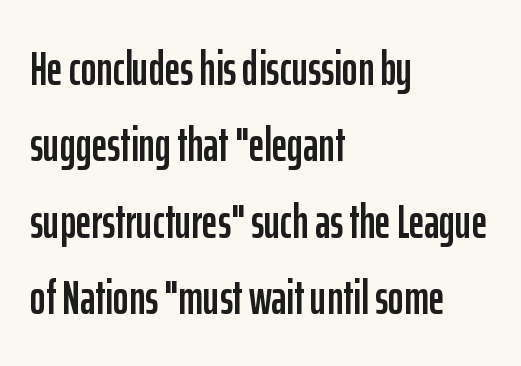
The image shows 48 px condensed sans-serif type, upright; set left-aligned, normal line spacing (1.59x), normal letter spacing, not underlined; low stroke contrast and a medium x-height.
